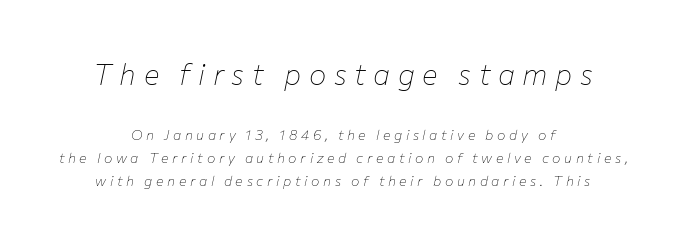
{"italic": "yes", "lean": "right", "slant_degrees": 12, "bold": "no", "weight": "thin", "width": "normal", "stroke_contrast": "low", "x_height": "medium", "monospaced": "no", "underline": "no", "align": "center", "line_spacing": "normal", "line_spacing_ratio": 1.63, "letter_spacing": "wide", "letter_spacing_em": 0.26, "larger_block": "first", "size_ratio": 2.07, "glyph_px": 29}
